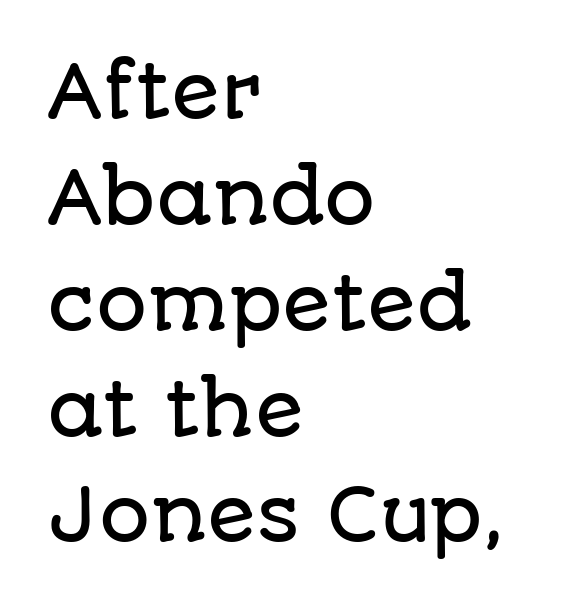
{"serif": "no", "italic": "no", "width": "normal", "stroke_contrast": "low", "x_height": "large", "monospaced": "no", "underline": "no", "align": "left", "line_spacing": "normal", "line_spacing_ratio": 1.47, "letter_spacing": "normal", "letter_spacing_em": 0.0, "glyph_px": 72}
